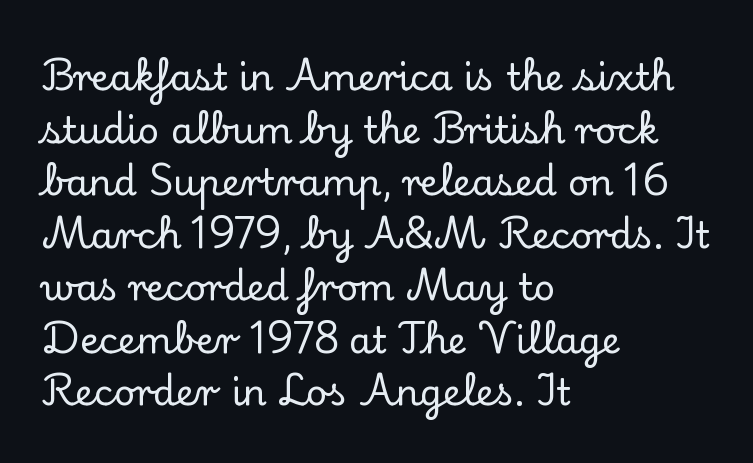
The image shows 37 px serif type, upright; set left-aligned, normal line spacing (1.42x), normal letter spacing, not underlined; low stroke contrast and a small x-height.
